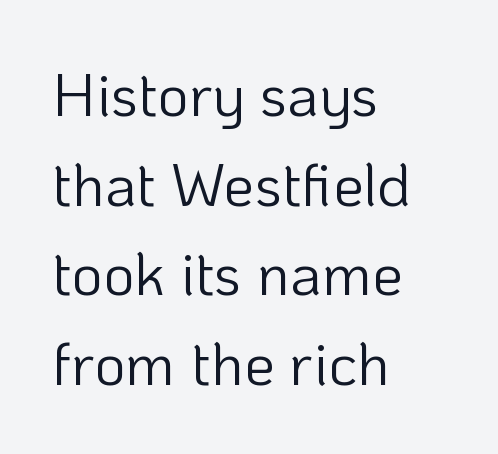
The glyphs are unaccompanied by any horizontal stroke below them. Ascenders rise straight up at ninety degrees. Think of a printed novel: that variable character pitch is what you see here. The leading is moderate, giving the passage an even texture.
